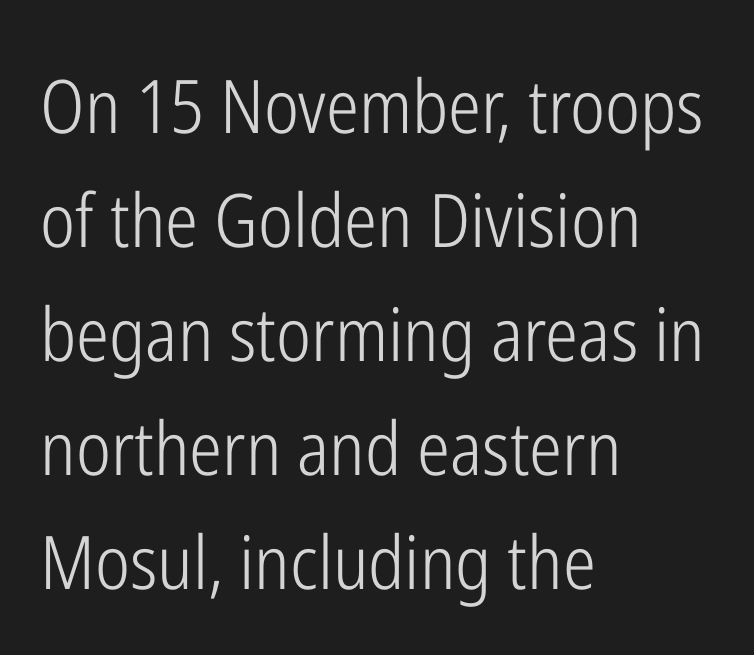
{"serif": "no", "italic": "no", "bold": "no", "weight": "light", "width": "condensed", "stroke_contrast": "low", "x_height": "medium", "monospaced": "no", "underline": "no", "align": "left", "line_spacing": "normal", "line_spacing_ratio": 1.54, "letter_spacing": "normal", "letter_spacing_em": 0.0, "glyph_px": 74}
